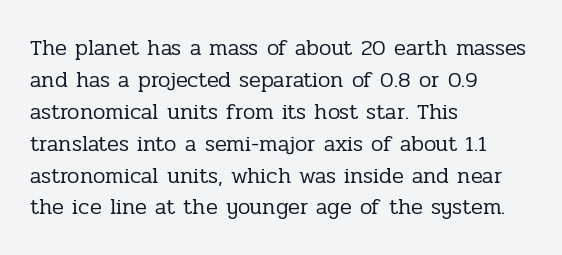
This sample uses an upright cut, with every glyph sitting square on the baseline. Check the space under the baseline: it is left empty. These lines are set flush left with a ragged right edge. Weight: not bold — regular or lighter.
